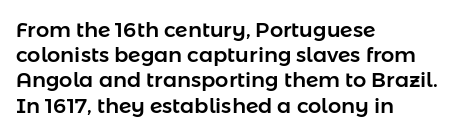
Q: Is the text italic (slanted)? A: No, it is upright.
Q: Is the text underlined? A: No.
Q: How is the paragraph aligned? A: Left-aligned.
Q: Is the spacing between letters normal or unusually wide? A: Normal.
